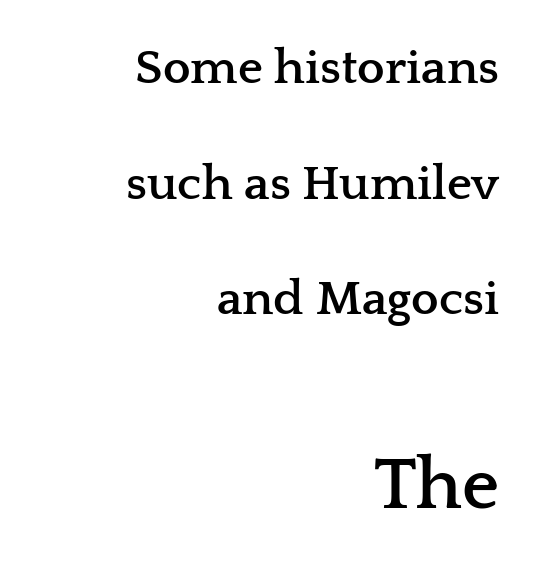
Q: Is the text bold? A: Yes.
Q: Is the text italic (slanted)? A: No, it is upright.
Q: Is the typeface a serif or a sans-serif typeface? A: Serif.
Q: Is the text underlined? A: No.
Q: How is the paragraph aligned? A: Right-aligned.
Q: Is the spacing between letters normal or unusually wide? A: Normal.
Q: Is the spacing between lines tight, normal or loose? A: Loose.
Q: Which block of text is set in a larger size, the first (top) or the second (bottom)? A: The second (bottom) one.
Q: Width (condensed, normal, or wide)? A: Wide.
Q: Stroke contrast? A: Low.
Q: x-height? A: Medium.
Q: Monospaced? A: No.
